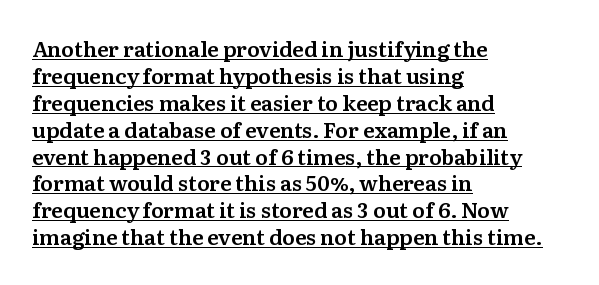
The image shows 21 px text type, upright; set left-aligned, normal line spacing (1.28x), normal letter spacing, underlined.
